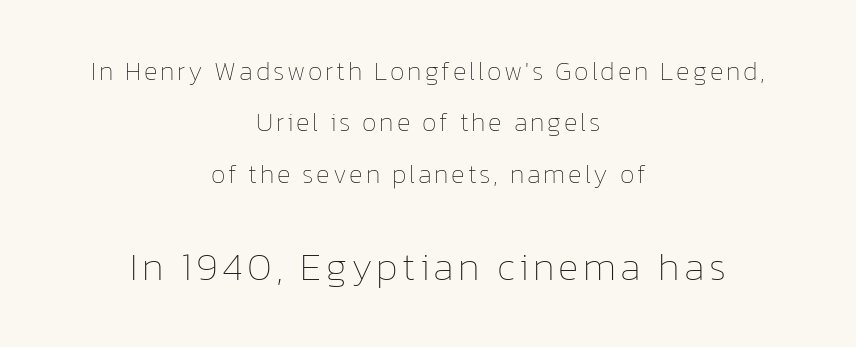
Plain, unruled lines of type. Posture: upright roman. The font sits on the lighter half of the weight spectrum, regular included. Whoever set this made the second block the dominant, larger element.
